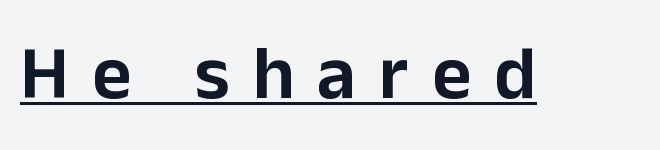
{"serif": "no", "italic": "no", "width": "normal", "stroke_contrast": "low", "x_height": "medium", "monospaced": "no", "underline": "yes", "letter_spacing": "wide", "letter_spacing_em": 0.3, "glyph_px": 76}
